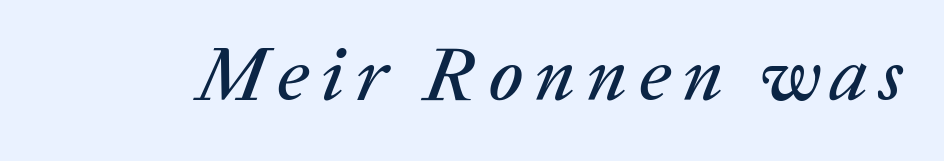
Q: Is the text italic (slanted)? A: Yes, it leans right by about 20 degrees.
Q: Is the text underlined? A: No.
Q: Width (condensed, normal, or wide)? A: Normal.
Q: Stroke contrast? A: Low.
Q: x-height? A: Medium.
Q: Monospaced? A: No.
